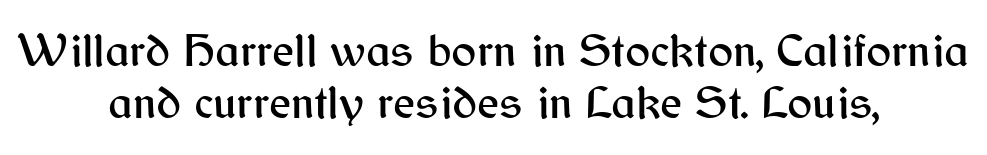
{"serif": "no", "italic": "no", "width": "normal", "stroke_contrast": "medium", "x_height": "medium", "monospaced": "no", "underline": "no", "align": "center", "line_spacing": "tight", "line_spacing_ratio": 1.1, "letter_spacing": "normal", "letter_spacing_em": 0.0, "glyph_px": 47}
